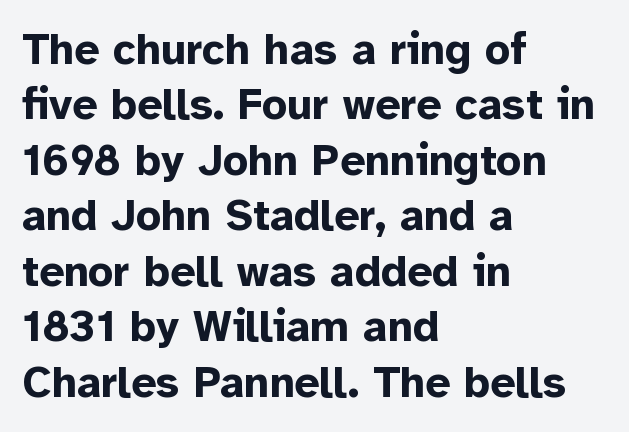
Q: Is the text bold? A: Yes.
Q: Is the text italic (slanted)? A: No, it is upright.
Q: Is the typeface a serif or a sans-serif typeface? A: Sans-serif.
Q: Is the text underlined? A: No.
Q: How is the paragraph aligned? A: Left-aligned.
Q: Is the spacing between letters normal or unusually wide? A: Normal.
Q: Is the spacing between lines tight, normal or loose? A: Normal.
Q: Width (condensed, normal, or wide)? A: Normal.
Q: Stroke contrast? A: Low.
Q: x-height? A: Medium.
Q: Monospaced? A: No.
